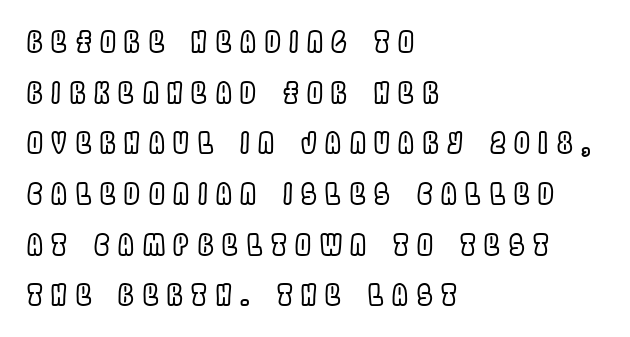
{"italic": "no", "width": "condensed", "x_height": "large", "monospaced": "no", "underline": "no", "align": "left", "line_spacing_ratio": 1.81, "letter_spacing": "wide", "letter_spacing_em": 0.31, "glyph_px": 28}
